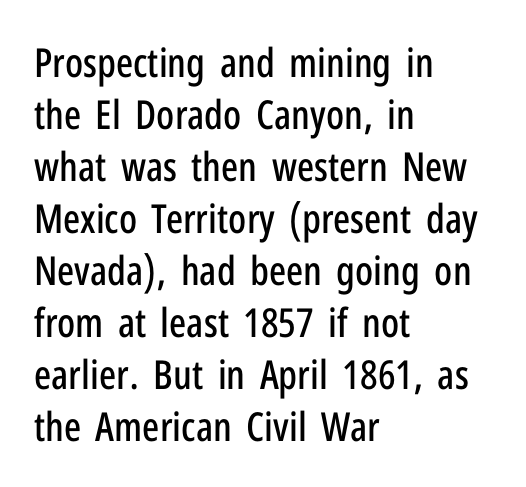
The image shows 40 px condensed sans-serif type, upright; set left-aligned, normal line spacing (1.3x), normal letter spacing, not underlined; low stroke contrast and a medium x-height.
